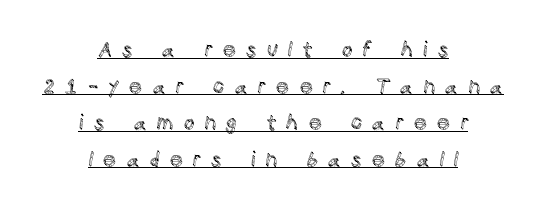
{"underline": "yes", "align": "center", "line_spacing_ratio": 1.74, "letter_spacing": "wide", "letter_spacing_em": 0.46, "glyph_px": 21}
